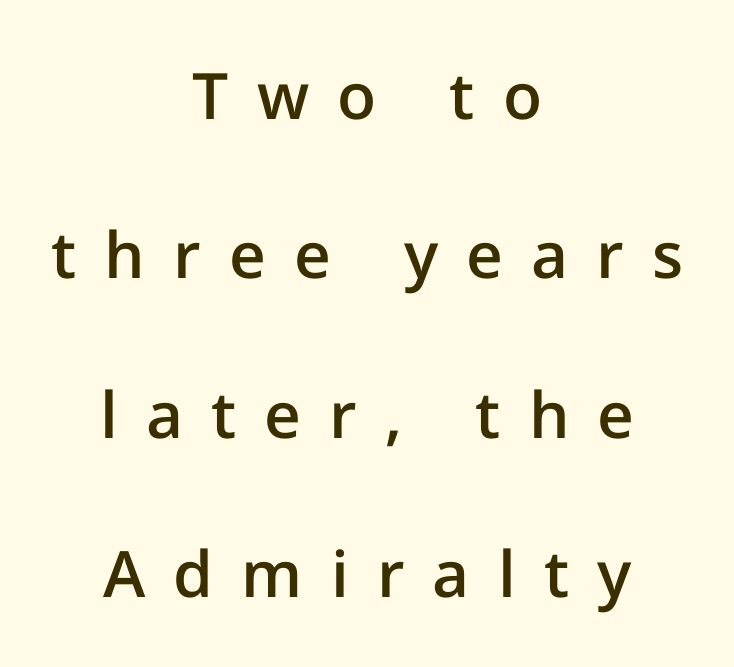
{"serif": "no", "italic": "no", "bold": "semi", "weight": "semibold", "width": "normal", "stroke_contrast": "low", "x_height": "medium", "monospaced": "no", "underline": "no", "align": "center", "line_spacing": "loose", "line_spacing_ratio": 2.49, "letter_spacing": "wide", "letter_spacing_em": 0.44, "glyph_px": 64}
